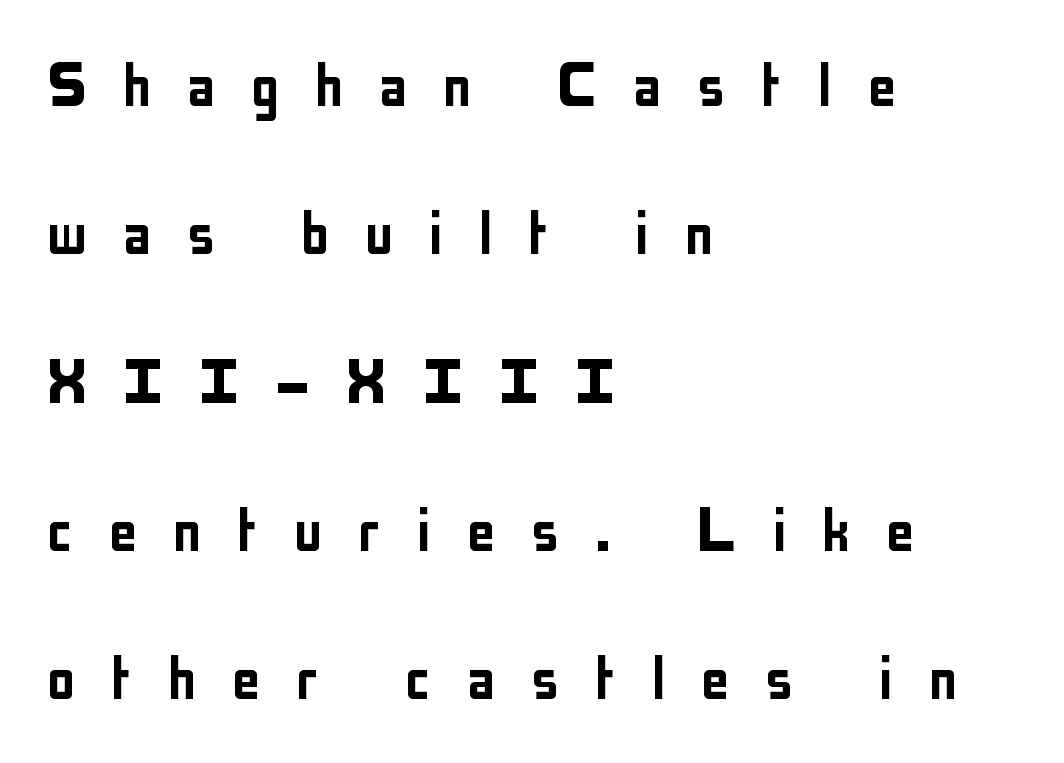
Q: Is the text italic (slanted)? A: No, it is upright.
Q: Is the typeface a serif or a sans-serif typeface? A: Sans-serif.
Q: Is the text underlined? A: No.
Q: How is the paragraph aligned? A: Left-aligned.
Q: Is the spacing between letters normal or unusually wide? A: Unusually wide.
Q: Is the spacing between lines tight, normal or loose? A: Loose.
Q: Width (condensed, normal, or wide)? A: Condensed.
Q: Stroke contrast? A: Low.
Q: x-height? A: Medium.
Q: Monospaced? A: No.
